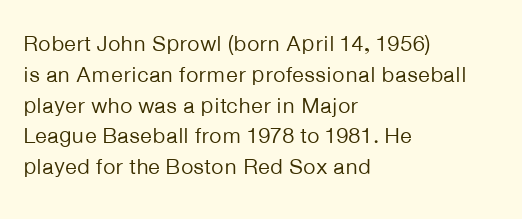
Summary of vertical rhythm: regular, with standard interline spacing. Short note: letters normally spaced. The font's upright variant was chosen for this text. Casual observation: everything's shoved over to the left.
